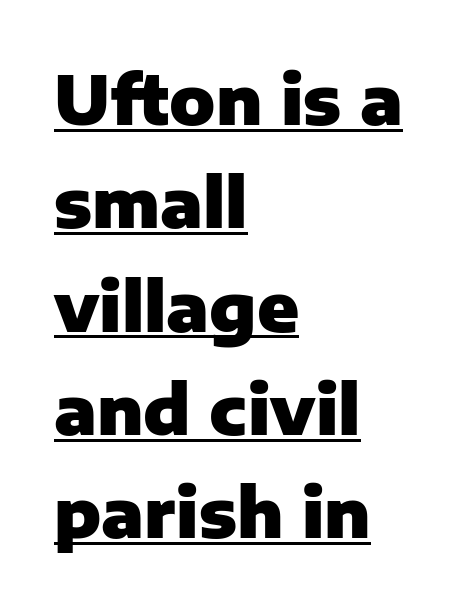
The face used here is a sans, in the tradition of grotesques and geometrics. Do the characters align in a grid? No, the font is proportional. Honestly, the underline is the first thing you notice here. One-word summary of the alignment: left. The letters stand upright; this is a roman face. Compared with typical paragraphs, the rows here are spaced about the same.
